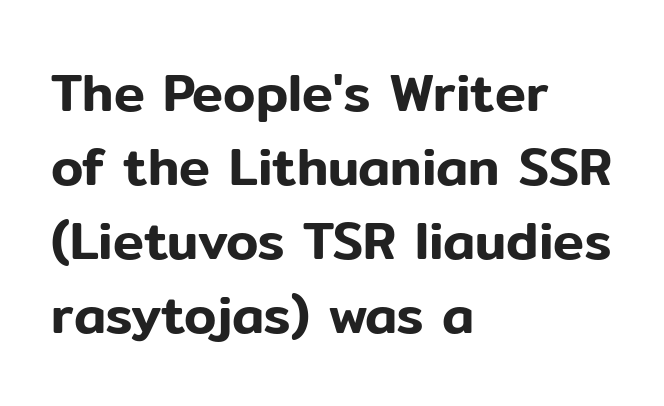
Regular leading. The string is rendered with underlining switched off. The passage shown is typed in a proportional face where columns would drift. Standard letterfit; no display-style spreading of the glyphs.
